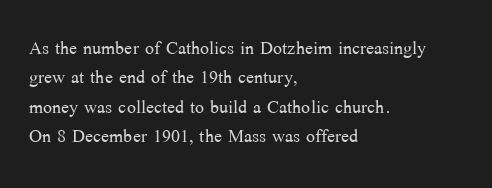
Q: Is the text bold? A: No.
Q: Is the text italic (slanted)? A: No, it is upright.
Q: Is the text underlined? A: No.
Q: How is the paragraph aligned? A: Left-aligned.
Q: Is the spacing between letters normal or unusually wide? A: Normal.
